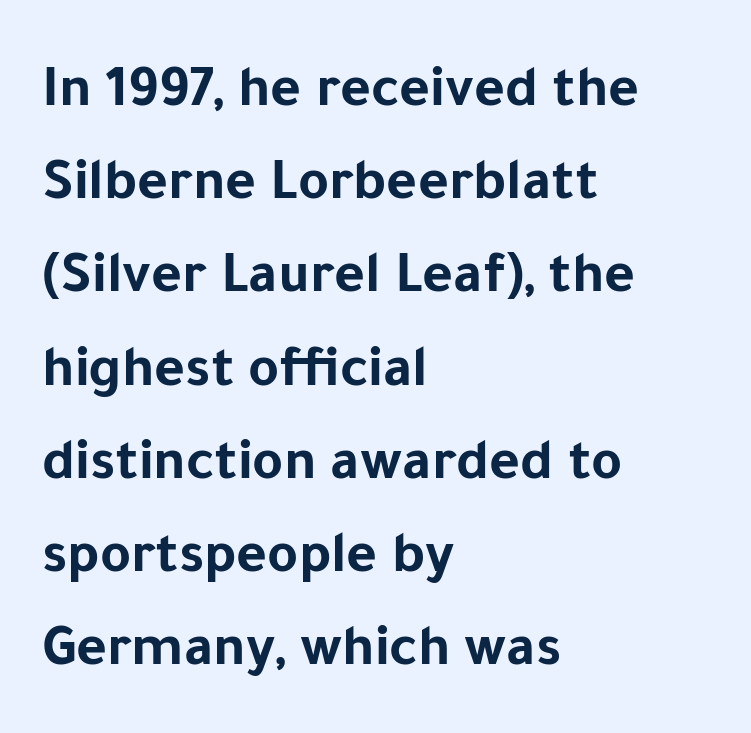
{"serif": "no", "italic": "no", "bold": "yes", "weight": "bold", "width": "normal", "stroke_contrast": "low", "x_height": "medium", "monospaced": "no", "underline": "no", "align": "left", "line_spacing": "normal", "line_spacing_ratio": 1.58, "letter_spacing": "normal", "letter_spacing_em": 0.0, "glyph_px": 59}
